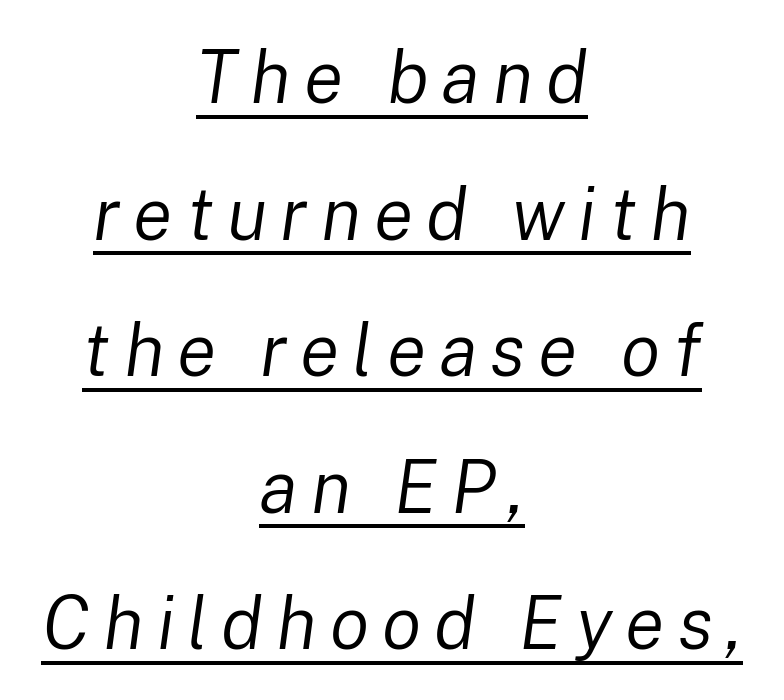
Q: Is the text bold? A: No.
Q: Is the text italic (slanted)? A: Yes, it leans right by about 8 degrees.
Q: Is the text underlined? A: Yes.
Q: How is the paragraph aligned? A: Centered.
Q: Width (condensed, normal, or wide)? A: Normal.
Q: Stroke contrast? A: Low.
Q: x-height? A: Medium.
Q: Monospaced? A: No.
